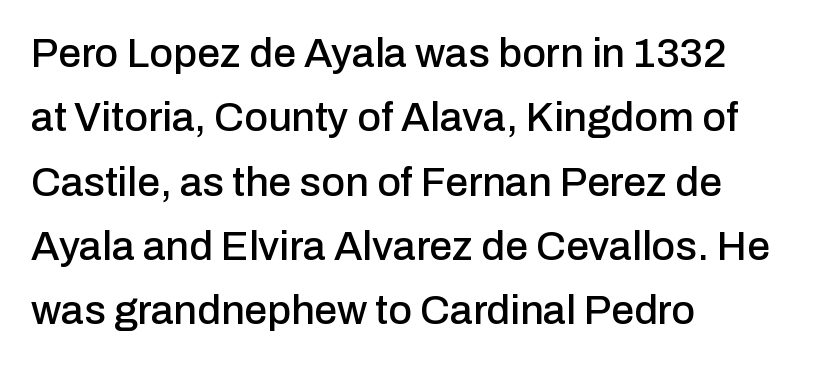
The ragged edge is on the right, which tells us the setting is flush left. Posture: upright roman. Note the varied advance widths — an 'i' is clearly narrower than an 'm'. Nothing sits at the stroke ends, so this counts as sans-serif. Nobody touched the tracking dial on this one.
